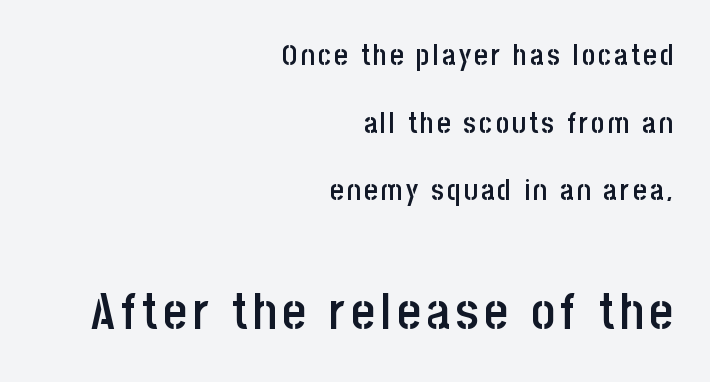
The image shows 51 px semibold, condensed sans-serif type, upright; set right-aligned, loose line spacing (2.33x), not underlined; the second (bottom) block is 1.76x larger; low stroke contrast and a large x-height.
